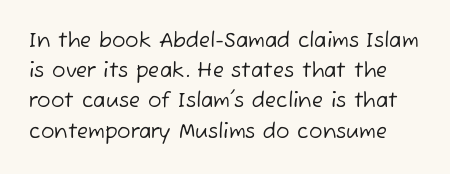
The space directly below the letters is spotless. Words appear dense and cohesive because spacing is normal. The rows are spaced the way most documents space them. Stems and bowls with no extra thickness — not bold.
